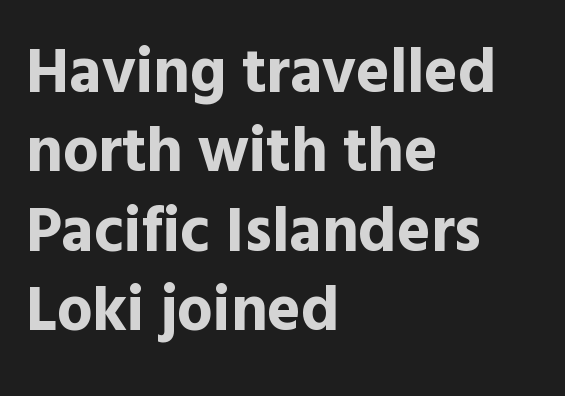
{"serif": "no", "italic": "no", "bold": "yes", "weight": "bold", "width": "normal", "x_height": "medium", "monospaced": "no", "underline": "no", "align": "left", "line_spacing": "normal", "line_spacing_ratio": 1.26, "letter_spacing": "normal", "letter_spacing_em": 0.0, "glyph_px": 63}
